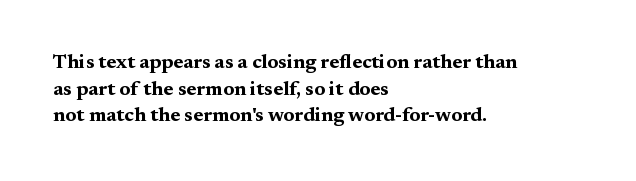
The typography opts for an upright posture over an oblique one. A classic flush-left, rag-right setting is used for this passage. Words appear dense and cohesive because spacing is normal. A full-strength bold gives these letters their thick strokes. Rule under the text: the space is simply empty.
